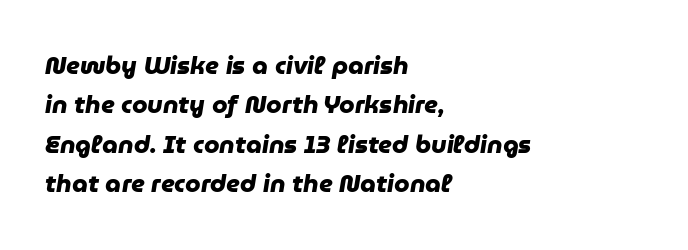
Q: Is the text bold? A: Yes.
Q: Is the text underlined? A: No.
Q: How is the paragraph aligned? A: Left-aligned.
Q: Is the spacing between letters normal or unusually wide? A: Normal.
Q: Is the spacing between lines tight, normal or loose? A: Normal.
